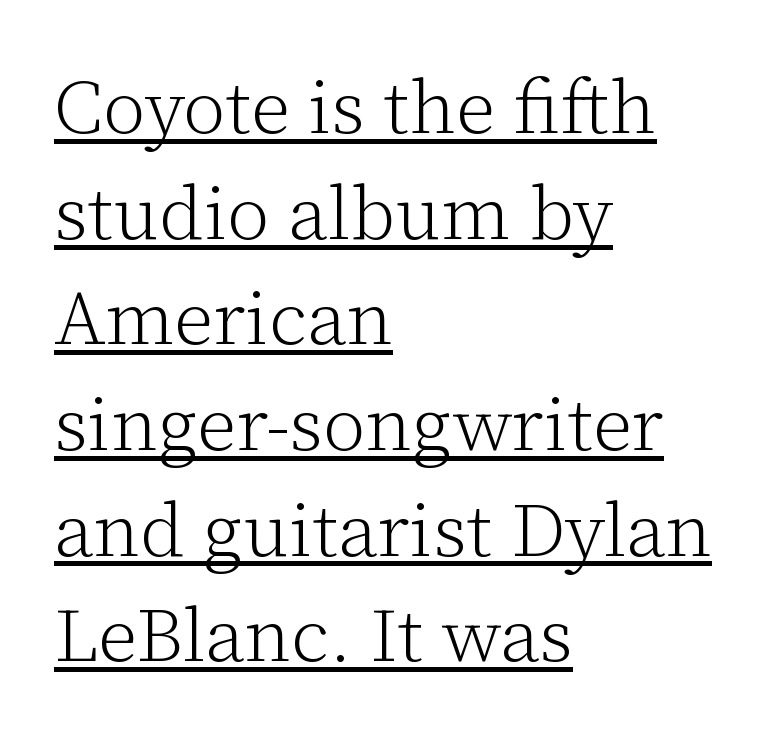
Q: Is the text bold? A: No.
Q: Is the text italic (slanted)? A: No, it is upright.
Q: Is the typeface a serif or a sans-serif typeface? A: Serif.
Q: Is the text underlined? A: Yes.
Q: How is the paragraph aligned? A: Left-aligned.
Q: Is the spacing between letters normal or unusually wide? A: Normal.
Q: Is the spacing between lines tight, normal or loose? A: Normal.
Q: Width (condensed, normal, or wide)? A: Normal.
Q: Stroke contrast? A: Low.
Q: x-height? A: Medium.
Q: Monospaced? A: No.
